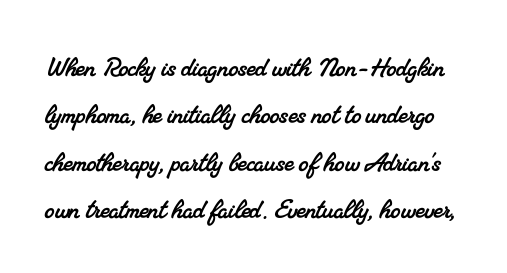
{"serif": "yes", "width": "normal", "stroke_contrast": "medium", "x_height": "small", "monospaced": "no", "underline": "no", "line_spacing": "normal", "line_spacing_ratio": 1.53, "letter_spacing": "normal", "letter_spacing_em": 0.0, "glyph_px": 31}
